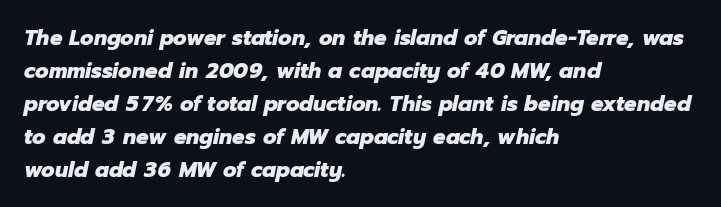
The strokes are fattened all the way to bold. The gap between lines stays unmarked. The text carries the slant typical of an italic or oblique font. The passage shown has conventional tracking throughout. The text block is weighted toward the left margin, trailing off unevenly rightward.
